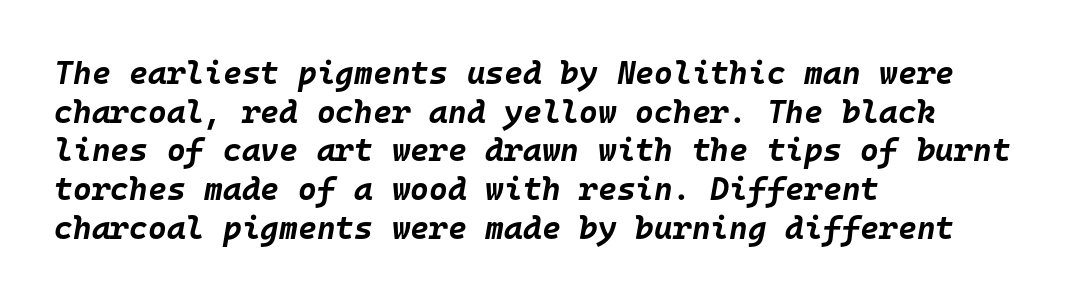
Characters are canted at an angle relative to the baseline's perpendicular. Unmarked baselines from the first word to the last. A typesetter would call this monospace, since all characters share one set width. Here the glyphs are tracked normally, forming tight word shapes. Its strokes are broad and dark, the hallmark of bold type.
